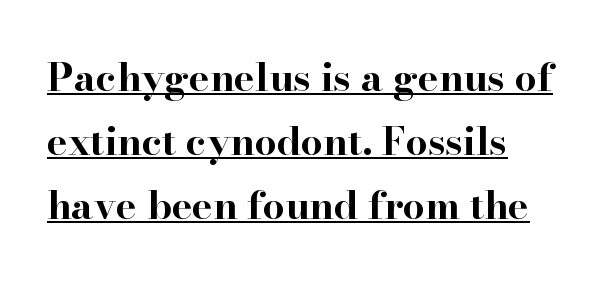
Posture: straight, roman, zero tilt. A typesetter would call this proportional, since set widths differ per character. Default kerning and tracking; the words read as compact shapes. The glyphs are accompanied by a horizontal stroke just below them.
